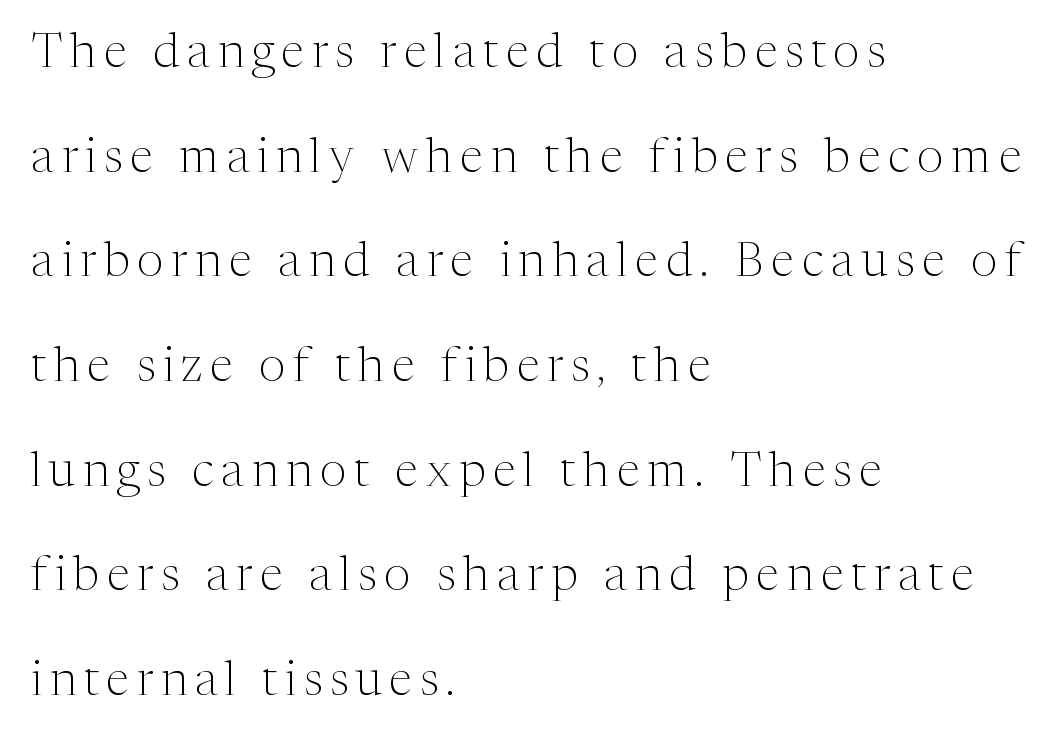
The image shows 48 px light serif type, upright; set left-aligned, loose line spacing (2.18x), not underlined; medium stroke contrast and a medium x-height.
